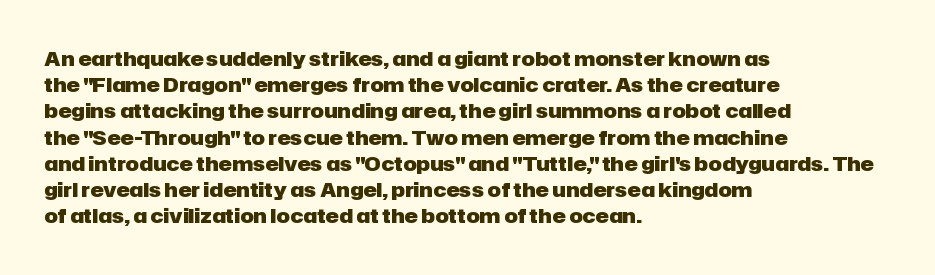
{"italic": "no", "bold": "yes", "underline": "no", "align": "left", "line_spacing": "normal", "line_spacing_ratio": 1.31, "letter_spacing": "normal", "letter_spacing_em": 0.0, "glyph_px": 20}
